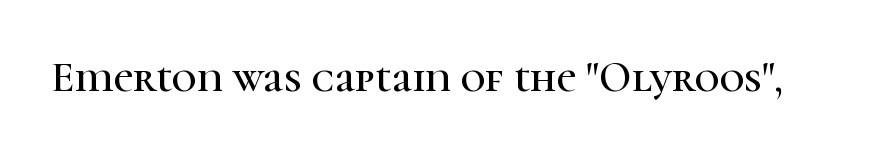
The image shows 43 px serif type, upright; set normal letter spacing, not underlined; high stroke contrast and a medium x-height.
